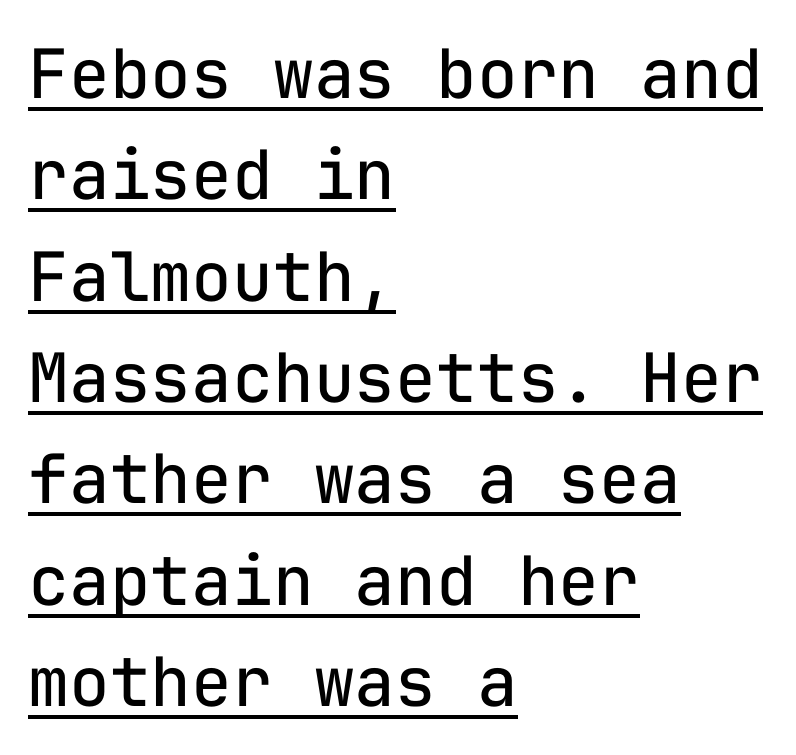
Q: Is the text bold? A: No.
Q: Is the text italic (slanted)? A: No, it is upright.
Q: Is the typeface a serif or a sans-serif typeface? A: Sans-serif.
Q: Is the text underlined? A: Yes.
Q: How is the paragraph aligned? A: Left-aligned.
Q: Is the spacing between letters normal or unusually wide? A: Normal.
Q: Is the spacing between lines tight, normal or loose? A: Normal.
Q: Width (condensed, normal, or wide)? A: Normal.
Q: Stroke contrast? A: Low.
Q: x-height? A: Medium.
Q: Monospaced? A: Yes.
